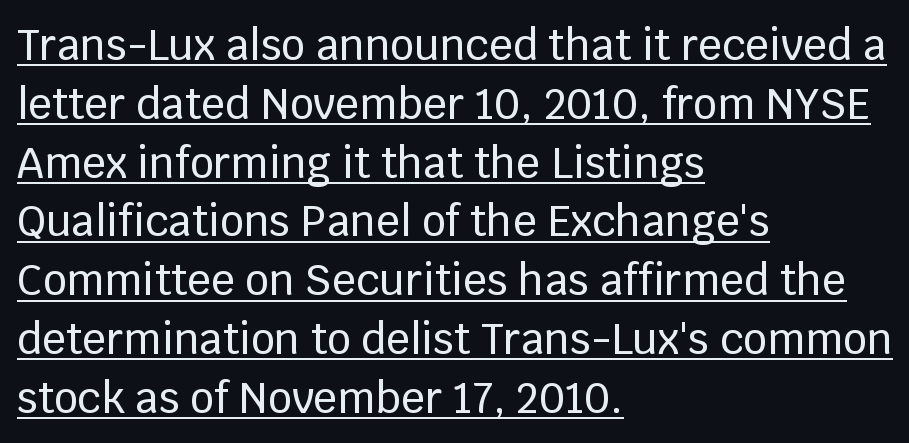
{"serif": "no", "italic": "no", "width": "normal", "stroke_contrast": "low", "x_height": "large", "monospaced": "no", "underline": "yes", "align": "left", "line_spacing": "normal", "line_spacing_ratio": 1.4, "letter_spacing": "normal", "letter_spacing_em": 0.0, "glyph_px": 42}
